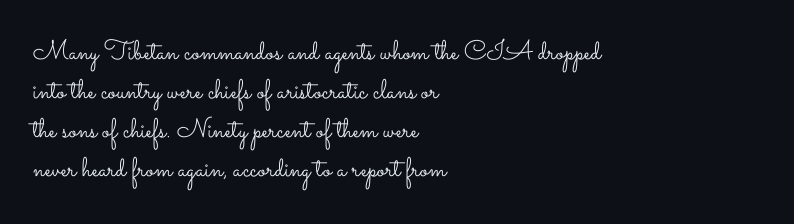
Nothing heavy about these letters — not bold at all. The block of text has a typical density, with ordinary space between rows. Quick note: underline off. The letterforms sit shoulder to shoulder at normal distance.
